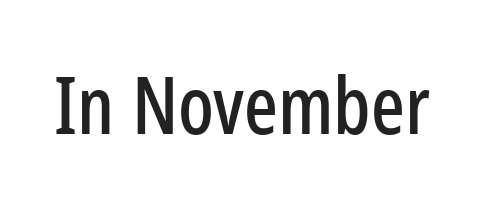
Q: Is the text italic (slanted)? A: No, it is upright.
Q: Is the typeface a serif or a sans-serif typeface? A: Sans-serif.
Q: Is the text underlined? A: No.
Q: Is the spacing between letters normal or unusually wide? A: Normal.
Q: Width (condensed, normal, or wide)? A: Condensed.
Q: Stroke contrast? A: Low.
Q: x-height? A: Medium.
Q: Monospaced? A: No.
